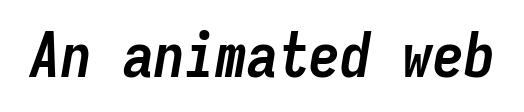
The image shows 62 px semibold, condensed type, italic (leaning right), monospaced; set normal letter spacing, not underlined; low stroke contrast and a medium x-height.
